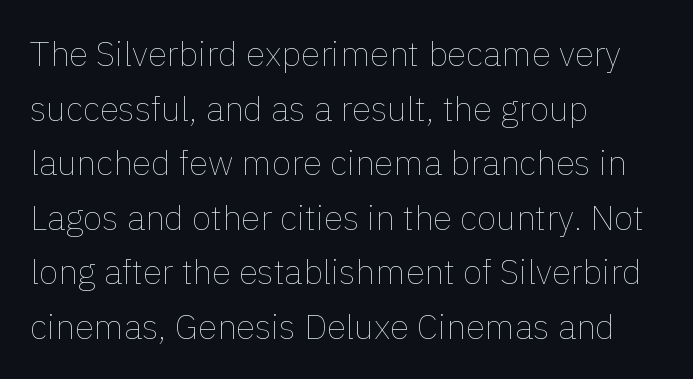
The image shows 35 px thin type, upright; set left-aligned, normal line spacing (1.56x), normal letter spacing, not underlined; a medium x-height.
